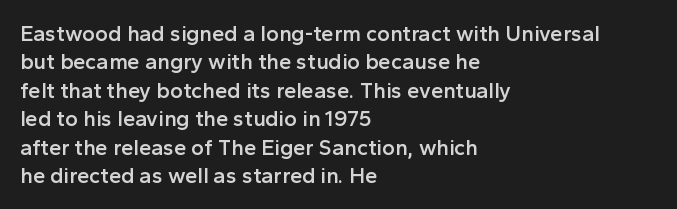
Q: Is the text bold? A: Semi-bold.
Q: Is the text italic (slanted)? A: No, it is upright.
Q: Is the text underlined? A: No.
Q: How is the paragraph aligned? A: Left-aligned.
Q: Is the spacing between letters normal or unusually wide? A: Normal.
Q: Is the spacing between lines tight, normal or loose? A: Normal.
